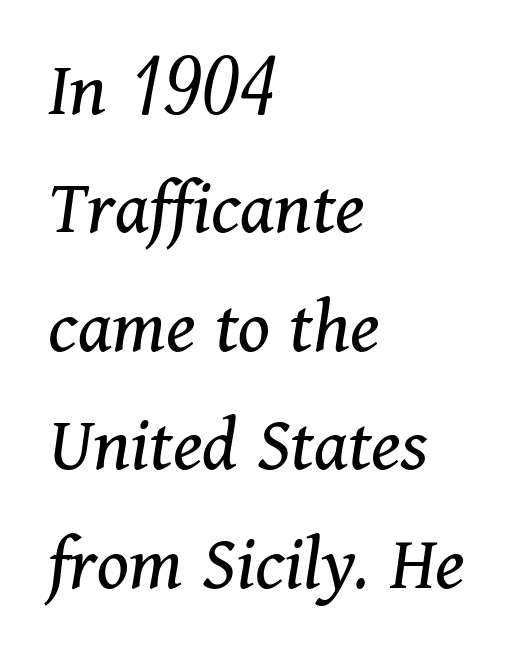
{"serif": "yes", "italic": "yes", "lean": "right", "slant_degrees": 11, "bold": "no", "weight": "regular", "width": "normal", "stroke_contrast": "medium", "x_height": "medium", "monospaced": "no", "underline": "no", "align": "left", "line_spacing": "normal", "line_spacing_ratio": 1.48, "letter_spacing": "normal", "letter_spacing_em": 0.0, "glyph_px": 80}
